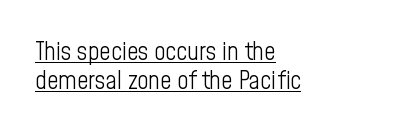
The image shows 25 px text type, upright; set left-aligned, line spacing 1.16x, normal letter spacing, underlined.
